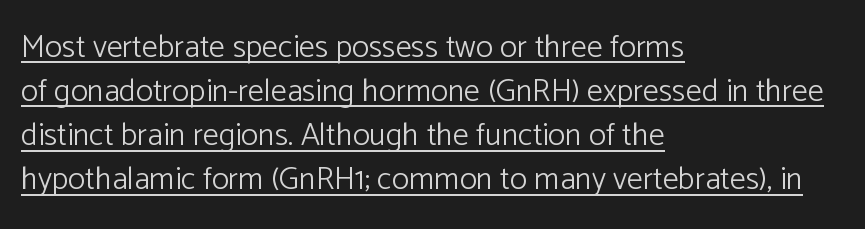
Normally led — the rows are evenly, conventionally spaced. This rendering employs a face without finishing strokes, i.e., a sans-serif. The lettering holds an erect, upright posture throughout. There is no visible air inserted between adjacent glyphs.
